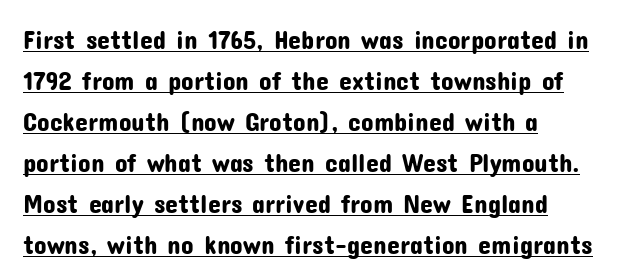
The specimen includes a rule beneath the text block's lines. The block of text has a typical density, with ordinary space between rows. The paragraph has a hard left edge and a soft right edge. Inter-character spacing is left at the font's built-in metrics.
